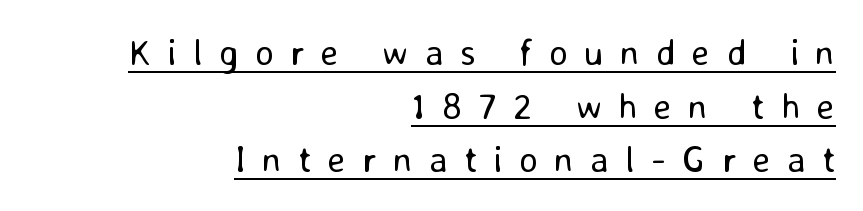
Varying glyph widths throughout — classic text-font behaviour. The setting favours the right margin, as signatures and pull-quotes sometimes do. The sample's only ornament is a line tracing under the words. Vertical strokes here are truly vertical. What's the leading like? Ordinary, nothing unusual. A quiet, ordinary-to-light weight characterises the typeface.
